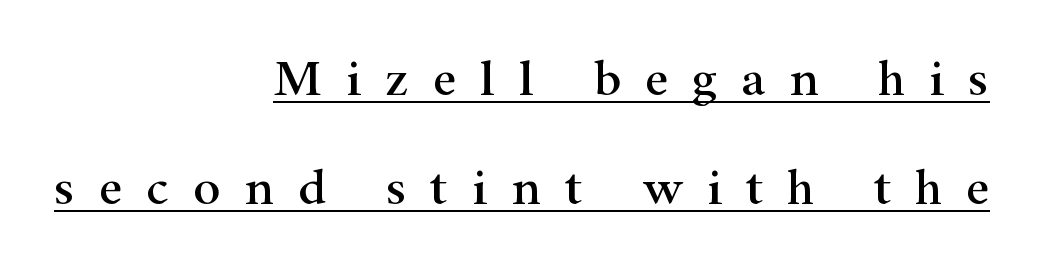
{"serif": "yes", "italic": "no", "width": "wide", "stroke_contrast": "high", "x_height": "small", "monospaced": "no", "underline": "yes", "align": "right", "line_spacing": "loose", "line_spacing_ratio": 2.14, "letter_spacing": "wide", "letter_spacing_em": 0.47, "glyph_px": 51}
